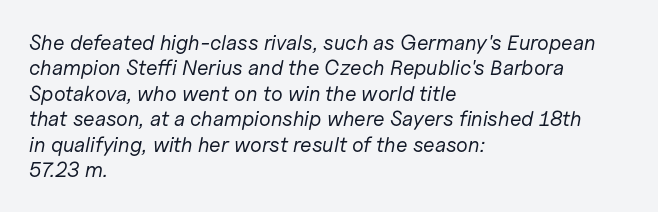
The tracking reads as untouched default to a designer's eye. Line starts are locked; line ends wander. The specimen reads as italic at a glance. Weight class: somewhere from thin through regular. Words float on clear page, feet unadorned.
